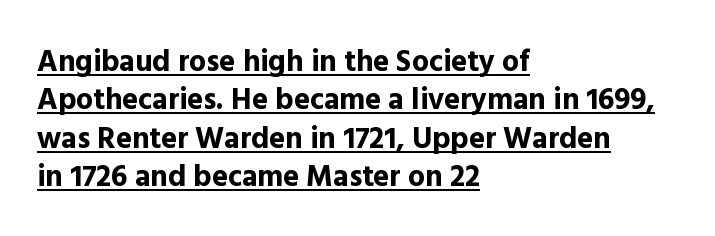
The string is rendered with underlining switched on. Proportional: the letters do not fall into vertical columns. The passage shown has conventional tracking throughout. Stroke thickness is high; the sample reads as a true bold.
